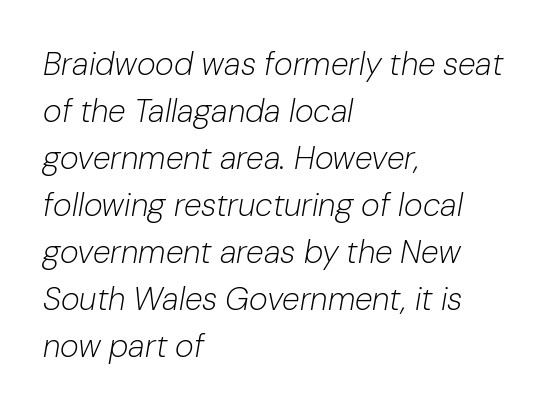
Q: Is the text bold? A: No.
Q: Is the text italic (slanted)? A: Yes, it leans right by about 10 degrees.
Q: Is the text underlined? A: No.
Q: How is the paragraph aligned? A: Left-aligned.
Q: Is the spacing between letters normal or unusually wide? A: Normal.
Q: Is the spacing between lines tight, normal or loose? A: Normal.
Q: Width (condensed, normal, or wide)? A: Normal.
Q: Stroke contrast? A: Low.
Q: x-height? A: Medium.
Q: Monospaced? A: No.
